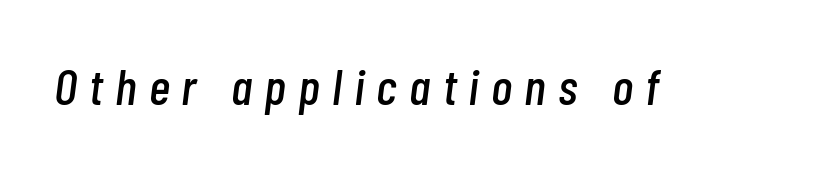
{"italic": "yes", "lean": "right", "slant_degrees": 7, "width": "condensed", "stroke_contrast": "low", "x_height": "medium", "monospaced": "no", "underline": "no", "letter_spacing": "wide", "letter_spacing_em": 0.24, "glyph_px": 51}
